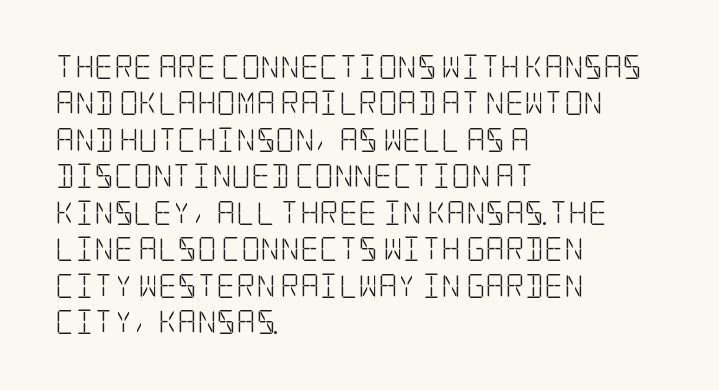
Q: Is the text bold? A: No.
Q: Is the text italic (slanted)? A: No, it is upright.
Q: Is the text underlined? A: No.
Q: How is the paragraph aligned? A: Left-aligned.
Q: Is the spacing between letters normal or unusually wide? A: Normal.
Q: Is the spacing between lines tight, normal or loose? A: Normal.
